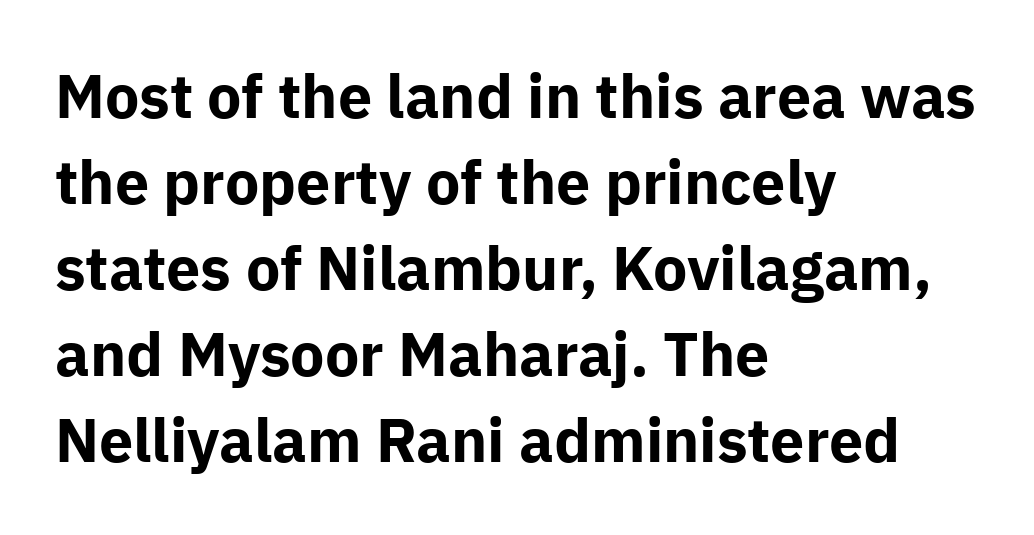
Q: Is the text bold? A: Yes.
Q: Is the text italic (slanted)? A: No, it is upright.
Q: Is the typeface a serif or a sans-serif typeface? A: Sans-serif.
Q: Is the text underlined? A: No.
Q: How is the paragraph aligned? A: Left-aligned.
Q: Is the spacing between letters normal or unusually wide? A: Normal.
Q: Is the spacing between lines tight, normal or loose? A: Normal.
Q: Width (condensed, normal, or wide)? A: Normal.
Q: Stroke contrast? A: Low.
Q: x-height? A: Medium.
Q: Monospaced? A: No.
